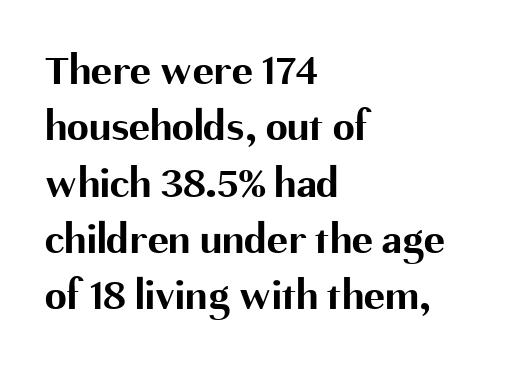
The image shows 44 px bold sans-serif type, upright; set left-aligned, normal line spacing (1.28x), normal letter spacing, not underlined; medium stroke contrast and a medium x-height.
